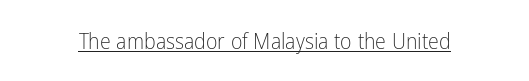
Does a line run under the words? Yes, clearly. Each word holds together tightly as a unit, with standard inter-letter gaps. When letters stand straight like this, we call the style roman or upright. Compared with a typical body face, this is equally light or lighter still.
